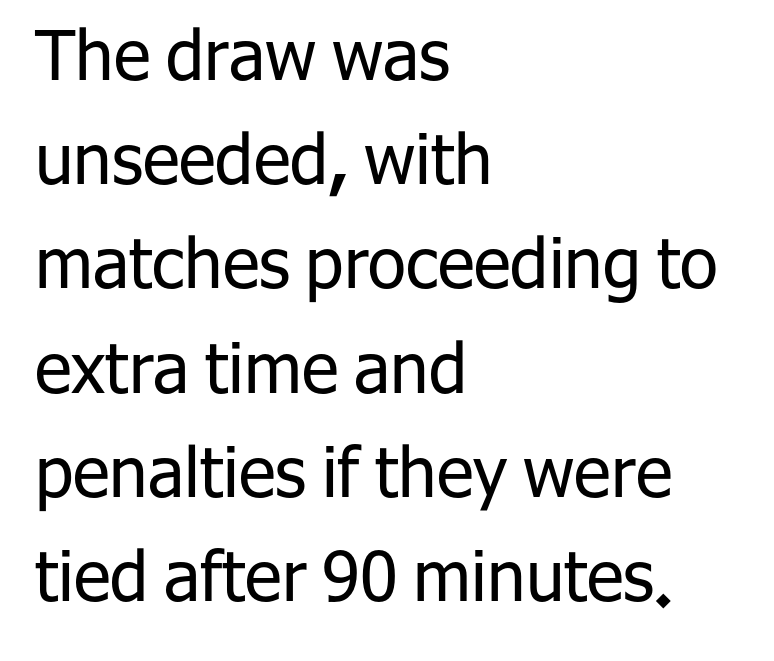
Q: Is the text bold? A: No.
Q: Is the text italic (slanted)? A: No, it is upright.
Q: Is the typeface a serif or a sans-serif typeface? A: Sans-serif.
Q: Is the text underlined? A: No.
Q: How is the paragraph aligned? A: Left-aligned.
Q: Is the spacing between letters normal or unusually wide? A: Normal.
Q: Is the spacing between lines tight, normal or loose? A: Normal.
Q: Width (condensed, normal, or wide)? A: Normal.
Q: Stroke contrast? A: Low.
Q: x-height? A: Medium.
Q: Monospaced? A: No.
